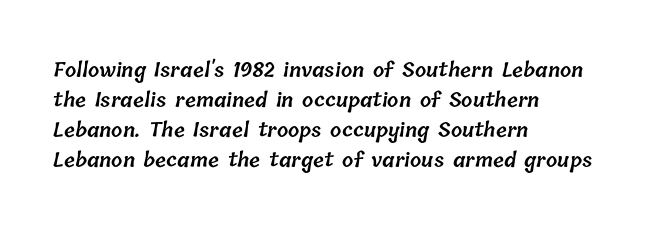
The image shows 20 px text type; set left-aligned, normal line spacing (1.5x), normal letter spacing, not underlined.
